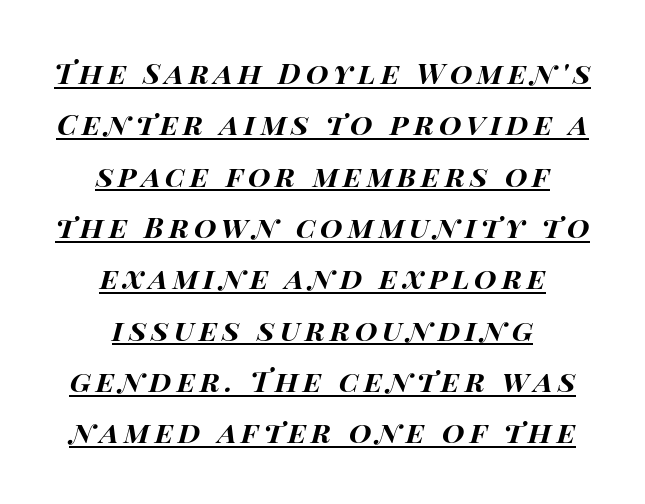
Q: Is the text bold? A: Yes.
Q: Is the text italic (slanted)? A: Yes, it leans right by about 15 degrees.
Q: Is the text underlined? A: Yes.
Q: How is the paragraph aligned? A: Centered.
Q: Width (condensed, normal, or wide)? A: Wide.
Q: Stroke contrast? A: High.
Q: x-height? A: Large.
Q: Monospaced? A: No.
